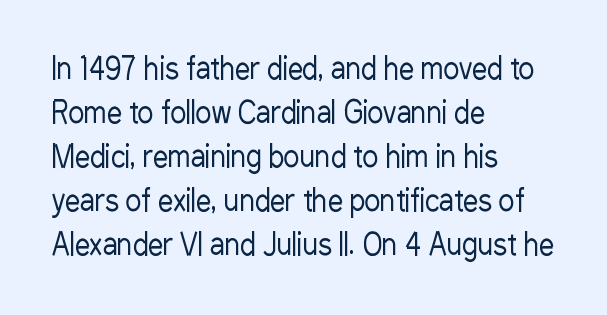
{"serif": "no", "italic": "no", "bold": "no", "weight": "regular", "width": "condensed", "stroke_contrast": "low", "x_height": "medium", "monospaced": "no", "underline": "no", "align": "left", "line_spacing": "normal", "line_spacing_ratio": 1.47, "letter_spacing": "normal", "letter_spacing_em": 0.0, "glyph_px": 30}
